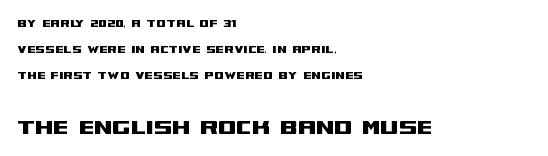
{"italic": "no", "underline": "no", "align": "left", "line_spacing_ratio": 1.84, "letter_spacing": "normal", "letter_spacing_em": 0.0, "larger_block": "second", "size_ratio": 1.86, "glyph_px": 26}
